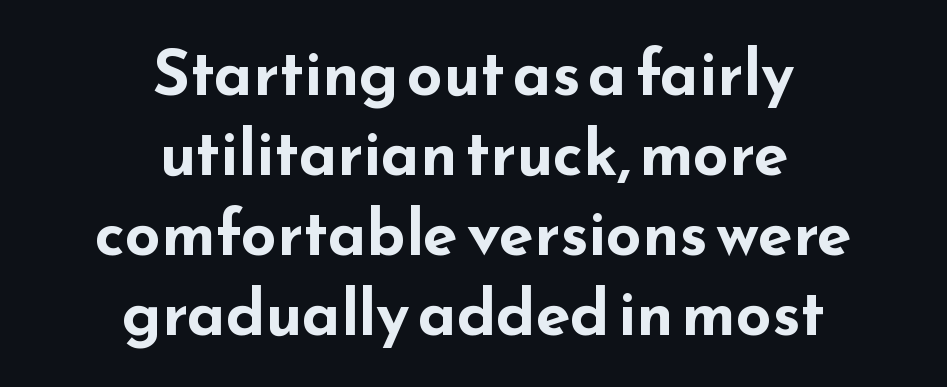
The image shows 63 px bold, wide sans-serif type, upright; set centered, normal line spacing (1.27x), normal letter spacing, not underlined; low stroke contrast and a small x-height.
